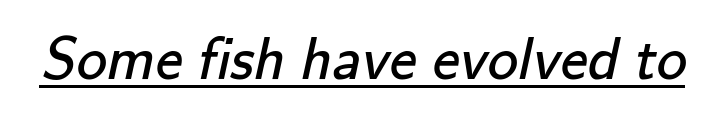
The image shows 61 px regular-weight sans-serif type; set normal letter spacing, underlined; low stroke contrast and a small x-height.
